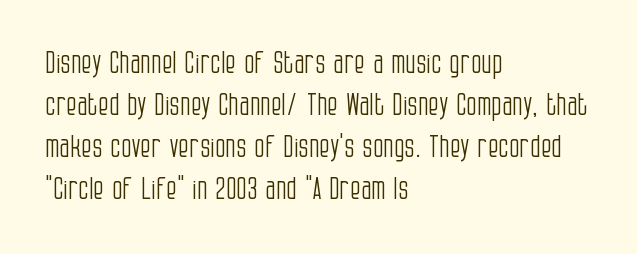
{"serif": "no", "italic": "no", "bold": "no", "weight": "light", "width": "condensed", "stroke_contrast": "low", "x_height": "large", "monospaced": "no", "underline": "no", "align": "left", "line_spacing": "normal", "line_spacing_ratio": 1.36, "letter_spacing": "normal", "letter_spacing_em": 0.0, "glyph_px": 31}
